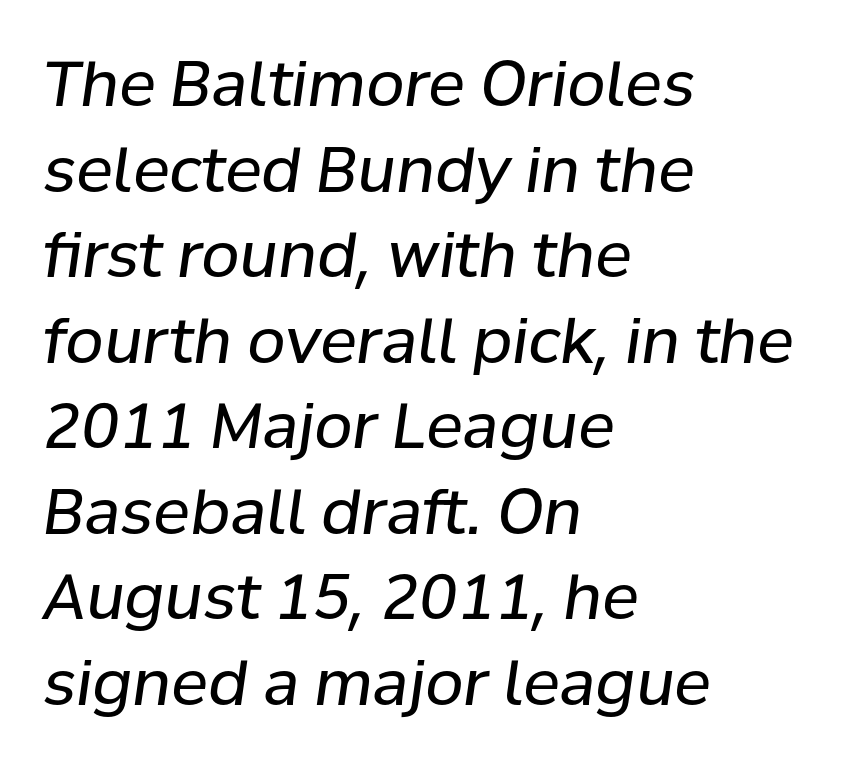
The image shows 62 px regular-weight type, italic (leaning right); set left-aligned, normal line spacing (1.38x), normal letter spacing, not underlined; low stroke contrast and a medium x-height.
